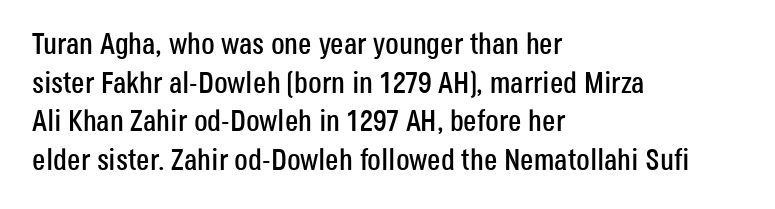
Ascenders rise straight up at ninety degrees. Varying glyph widths throughout — classic text-font behaviour. The typesetter chose a ragged-right arrangement here. Are there feet on the stems? There aren't — it's a sans.
